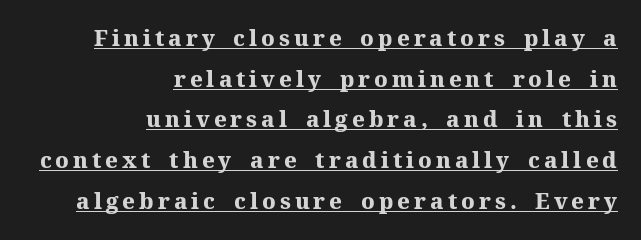
The image shows 22 px bold type, upright; set right-aligned, line spacing 1.85x, underlined.
